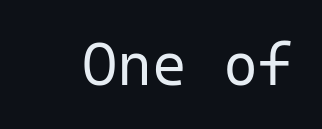
Q: Is the text bold? A: No.
Q: Is the text italic (slanted)? A: No, it is upright.
Q: Is the typeface a serif or a sans-serif typeface? A: Sans-serif.
Q: Is the text underlined? A: No.
Q: Is the spacing between letters normal or unusually wide? A: Normal.
Q: Width (condensed, normal, or wide)? A: Normal.
Q: Stroke contrast? A: Low.
Q: x-height? A: Medium.
Q: Monospaced? A: Yes.
